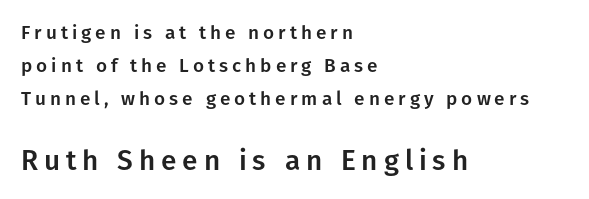
{"serif": "no", "italic": "no", "width": "normal", "stroke_contrast": "low", "x_height": "medium", "monospaced": "no", "underline": "no", "align": "left", "line_spacing_ratio": 1.74, "letter_spacing": "wide", "letter_spacing_em": 0.21, "larger_block": "second", "size_ratio": 1.47, "glyph_px": 28}
